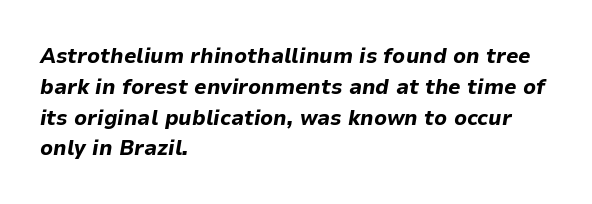
Q: Is the text bold? A: Yes.
Q: Is the text italic (slanted)? A: Yes, it leans right by about 9 degrees.
Q: Is the text underlined? A: No.
Q: How is the paragraph aligned? A: Left-aligned.
Q: Is the spacing between letters normal or unusually wide? A: Normal.
Q: Is the spacing between lines tight, normal or loose? A: Normal.
